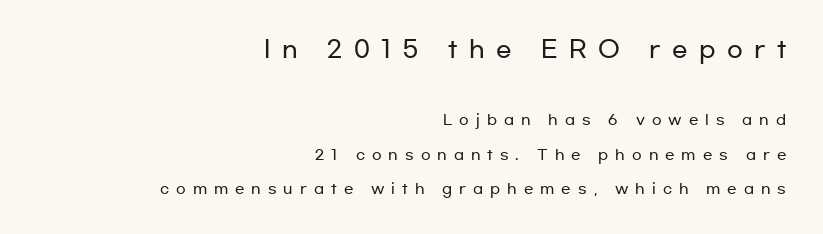
{"italic": "no", "underline": "no", "align": "right", "line_spacing": "loose", "line_spacing_ratio": 2.47, "letter_spacing": "wide", "letter_spacing_em": 0.5, "larger_block": "first", "size_ratio": 1.64, "glyph_px": 23}
